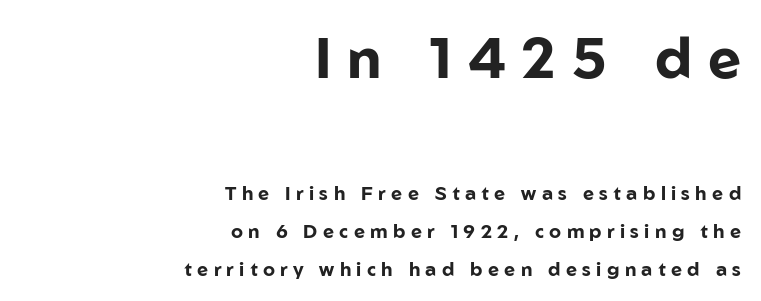
Two sizes are in play, and the larger belongs to the first block. The passage is arranged like a letterhead date or caption credit — flush right. A typesetter would call this proportional, since set widths differ per character. Look at the stroke-to-counter ratio: heavy, a bold. What kind of face is this? One without serifs — a sans. The font's upright variant was chosen for this text.
